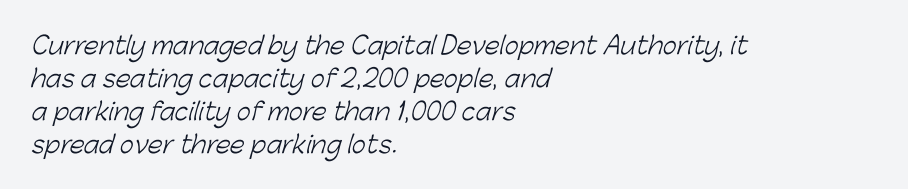
Q: Is the text bold? A: No.
Q: Is the text underlined? A: No.
Q: How is the paragraph aligned? A: Left-aligned.
Q: Is the spacing between letters normal or unusually wide? A: Normal.
Q: Is the spacing between lines tight, normal or loose? A: Normal.
